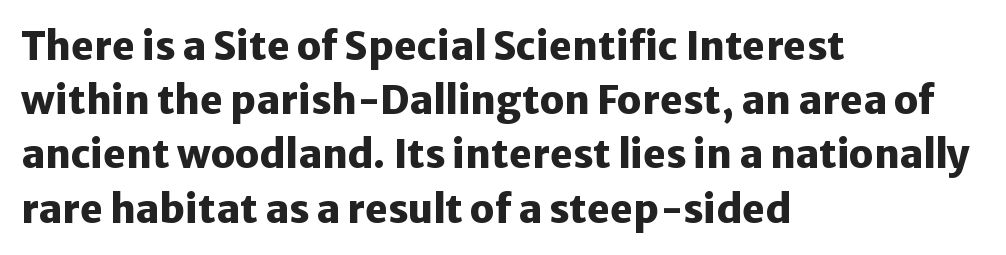
Q: Is the text bold? A: Yes.
Q: Is the text italic (slanted)? A: No, it is upright.
Q: Is the typeface a serif or a sans-serif typeface? A: Sans-serif.
Q: Is the text underlined? A: No.
Q: How is the paragraph aligned? A: Left-aligned.
Q: Is the spacing between letters normal or unusually wide? A: Normal.
Q: Is the spacing between lines tight, normal or loose? A: Normal.
Q: Width (condensed, normal, or wide)? A: Normal.
Q: Stroke contrast? A: Low.
Q: x-height? A: Medium.
Q: Monospaced? A: No.
